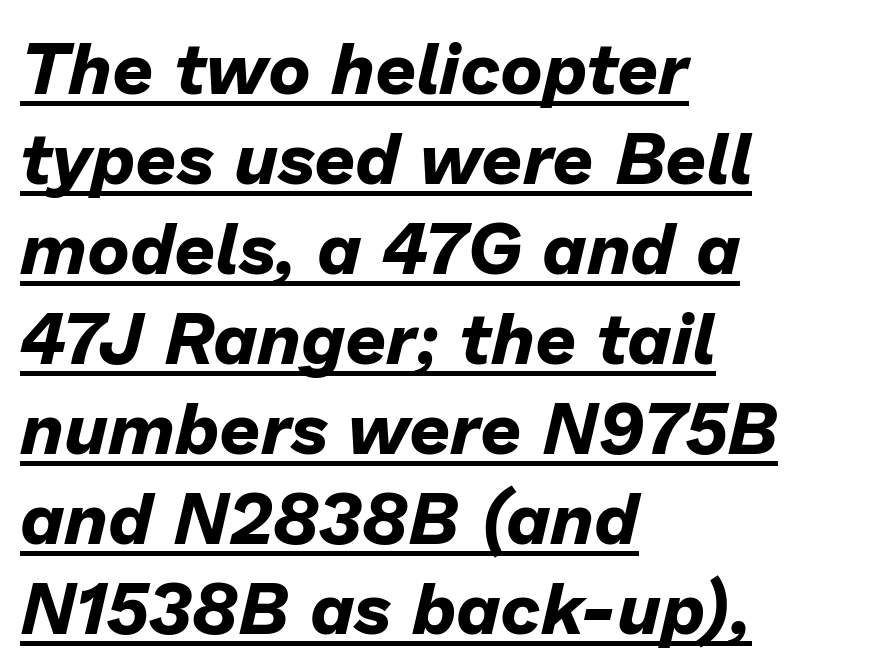
The typesetter has applied underlining to the passage shown. You could call the tracking neutral — neither tight nor loose. The passage is arranged the way most books set body copy — flush left. The font is running at its bold setting. The typography opts for an oblique posture over an upright one.
